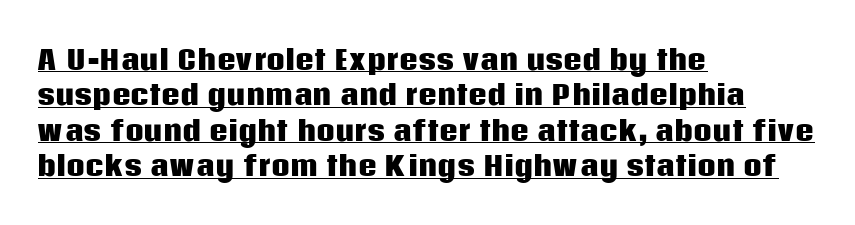
The passage shown has conventional tracking throughout. Which margin do the lines hug? The left one — the right edge is uneven. Style check: upright. The rows are spaced the way most documents space them. Look at the stroke-to-counter ratio: heavy, a bold.
